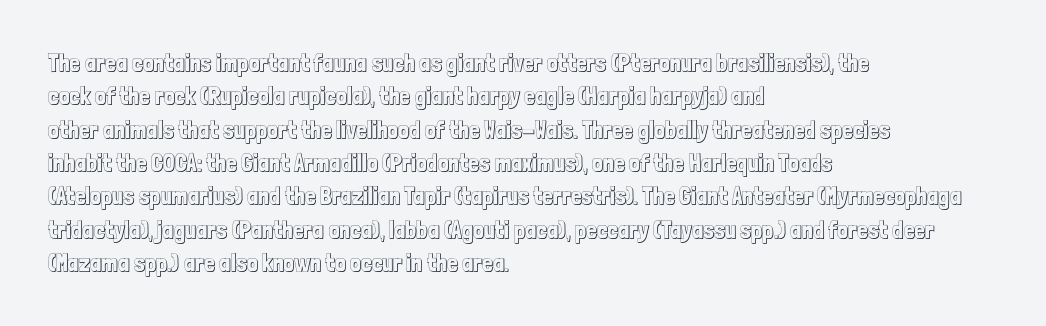
Q: Is the text italic (slanted)? A: No, it is upright.
Q: Is the text underlined? A: No.
Q: How is the paragraph aligned? A: Left-aligned.
Q: Is the spacing between letters normal or unusually wide? A: Normal.
Q: Is the spacing between lines tight, normal or loose? A: Normal.
